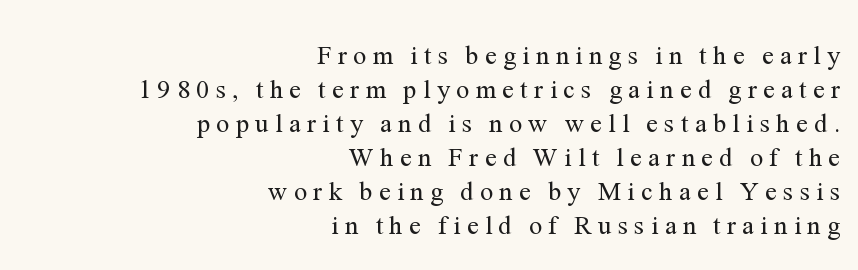
{"italic": "no", "bold": "no", "underline": "no", "align": "right", "line_spacing": "normal", "line_spacing_ratio": 1.31, "letter_spacing": "wide", "letter_spacing_em": 0.25, "glyph_px": 26}
